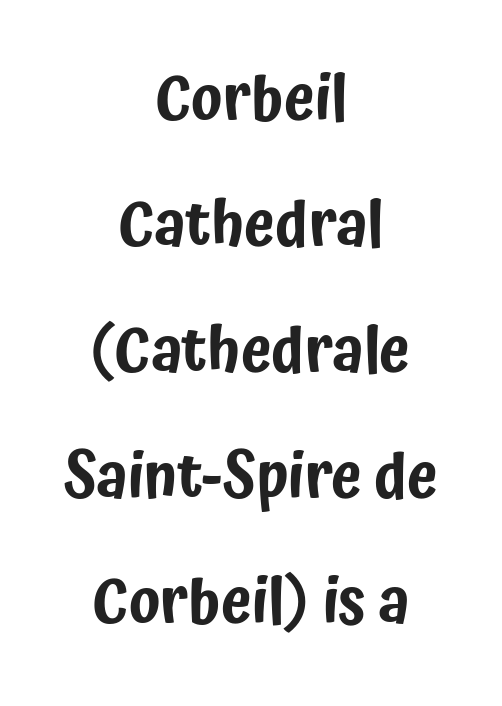
The image shows 62 px condensed sans-serif type, upright; set centered, loose line spacing (2.03x), normal letter spacing, not underlined; low stroke contrast and a medium x-height.
